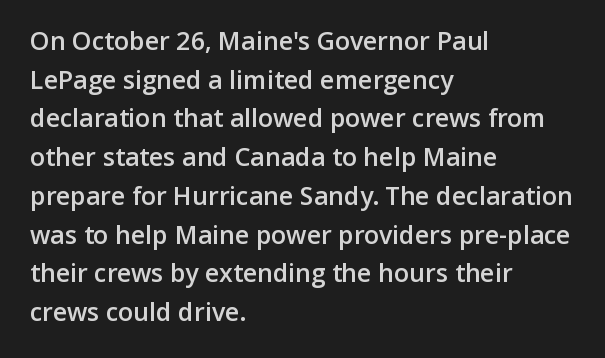
Quick note: underline off. The passage is arranged the way most books set body copy — flush left. Quick note: interline space is typical. Posture: vertical. The letters sit at their default tracking, neither squeezed nor spread.
